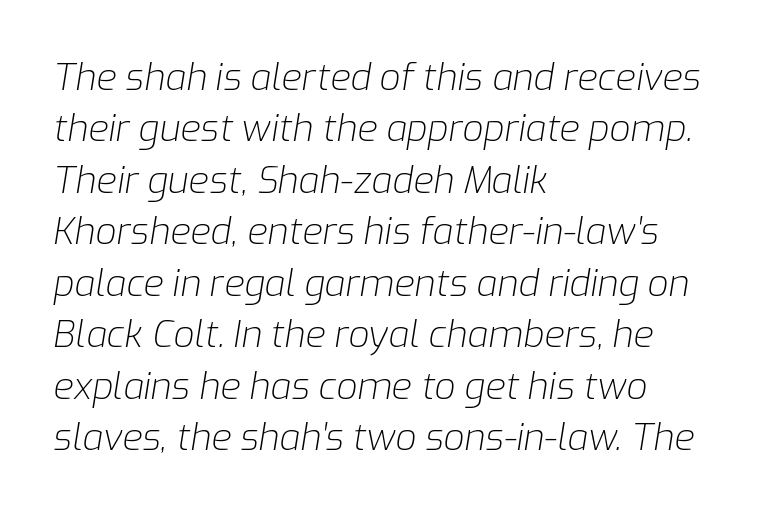
Q: Is the text bold? A: No.
Q: Is the text italic (slanted)? A: Yes, it leans right by about 9 degrees.
Q: Is the text underlined? A: No.
Q: How is the paragraph aligned? A: Left-aligned.
Q: Is the spacing between letters normal or unusually wide? A: Normal.
Q: Is the spacing between lines tight, normal or loose? A: Normal.
Q: Width (condensed, normal, or wide)? A: Normal.
Q: Stroke contrast? A: Low.
Q: x-height? A: Medium.
Q: Monospaced? A: No.
